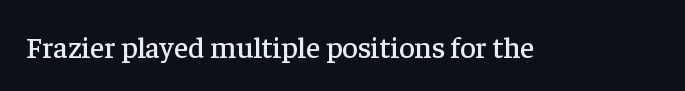
The image shows 30 px serif type, upright; set normal letter spacing, not underlined; low stroke contrast and a medium x-height.
